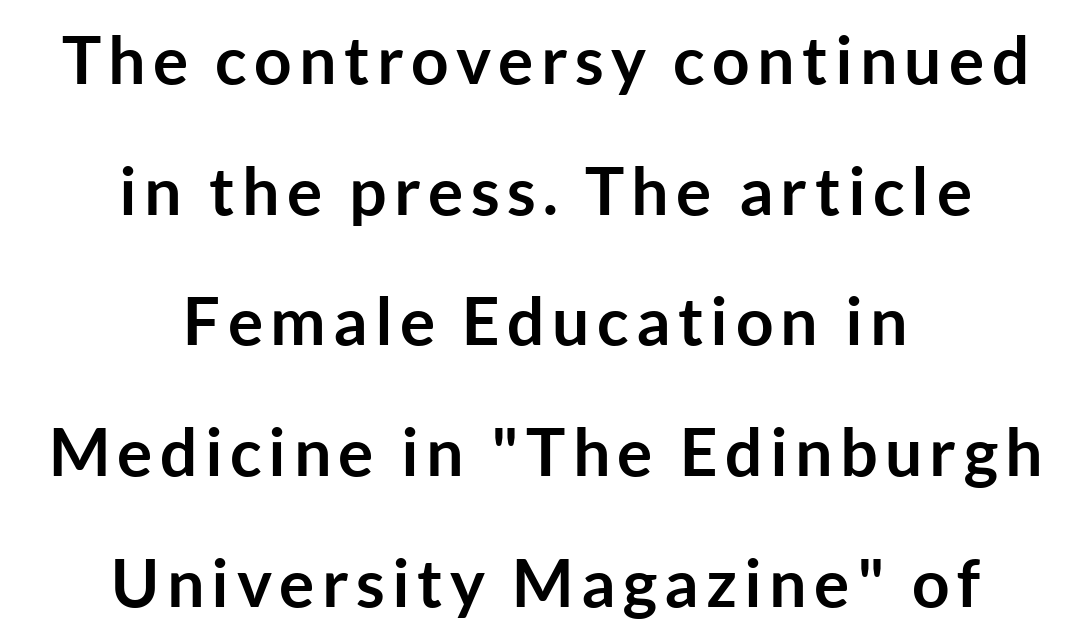
The image shows 66 px semibold sans-serif type, upright; set centered, loose line spacing (1.98x), not underlined; low stroke contrast and a medium x-height.
